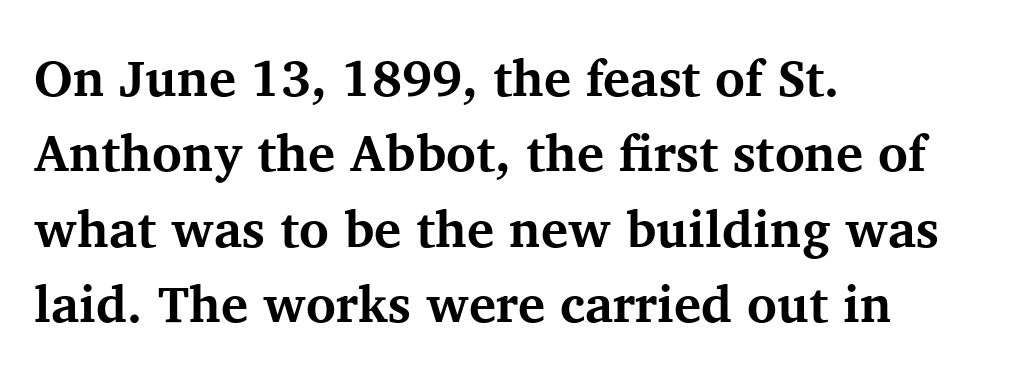
Line starts are locked; line ends wander. The letters stand straight up with perfectly vertical stems. Each glyph is drawn with heavy, bold strokes. Is this a fixed-width face? No — the glyphs have proportional, varying widths. Yep, those are serifs on the letters. The line texture is even and compact thanks to regular tracking.
